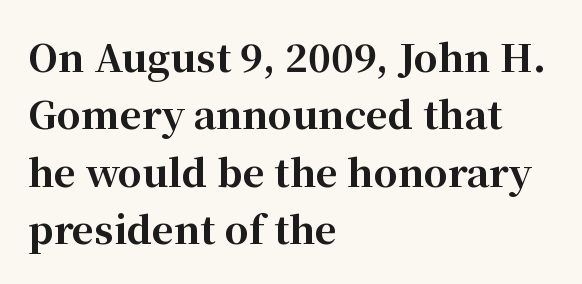
Stroke thickness is high; the sample reads as a true bold. No italicization has been applied; the sample stays upright. Examine the stroke ends and you'll spot serifs. The letterforms sit shoulder to shoulder at normal distance. No word sits above an underline. Students, observe: this is what conventionally led text looks like.
